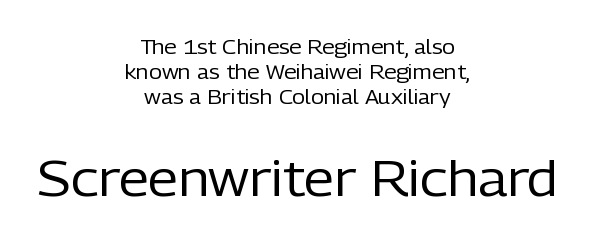
The image shows 49 px regular-weight sans-serif type, upright; set centered, normal line spacing (1.25x), normal letter spacing, not underlined; the second (bottom) block is 2.45x larger; low stroke contrast and a medium x-height.
